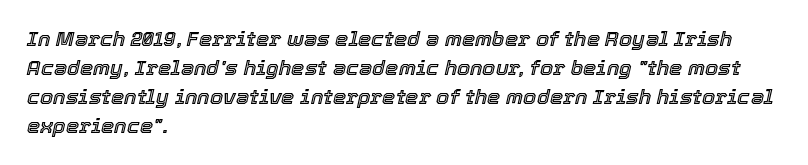
Compared with a centered layout, this one pins lines to the left instead. The specimen reads as italic at a glance. The face used here is rendered with its standard letterfit. A normal amount of white space separates one row of letters from the next. The glyphs are unaccompanied by any horizontal stroke below them.
